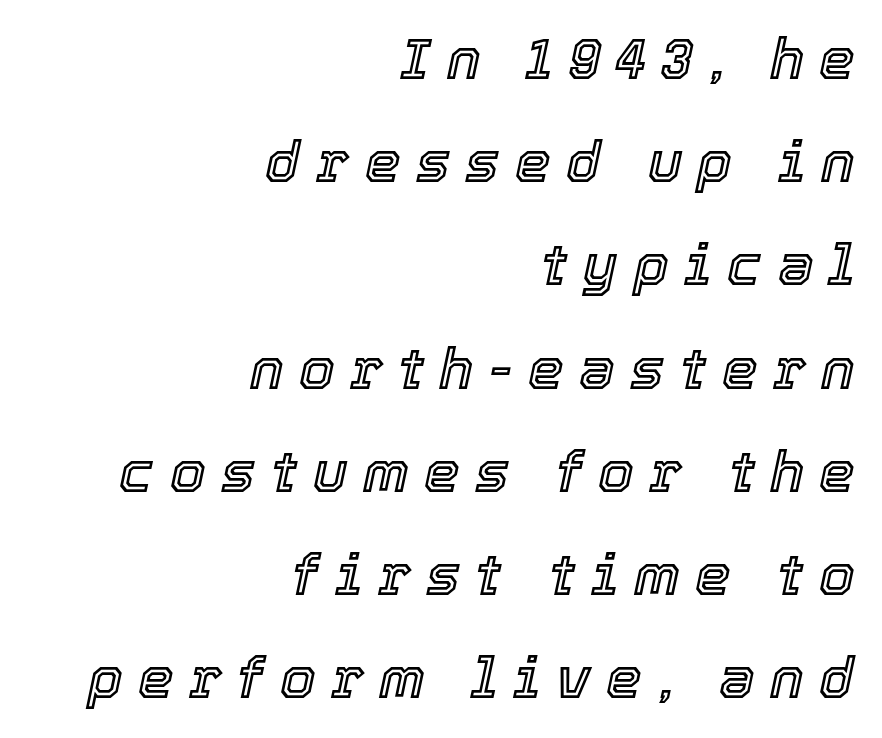
The gap between lines stays unmarked. Think of a printed novel: that variable character pitch is what you see here. A student would call this right alignment; a typographer would say flush right, rag left. Short note: letters widely spaced. If you drew a line through each stem, it would be angled.
